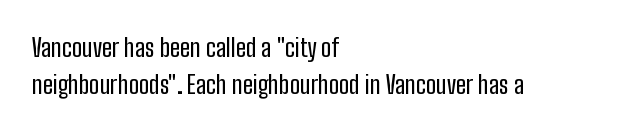
Designer's note — italics off, roman on. Compared with typical paragraphs, the rows here are spaced about the same. No word sits above an underline. Left-aligned paragraph, ragged on the right. This sample uses plain, unmodified letter spacing.
